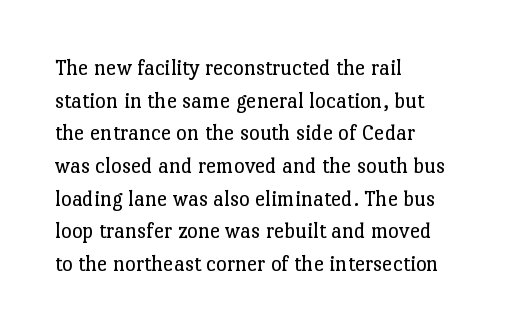
Q: Is the text bold? A: No.
Q: Is the text italic (slanted)? A: No, it is upright.
Q: Is the text underlined? A: No.
Q: How is the paragraph aligned? A: Left-aligned.
Q: Is the spacing between letters normal or unusually wide? A: Normal.
Q: Is the spacing between lines tight, normal or loose? A: Normal.
